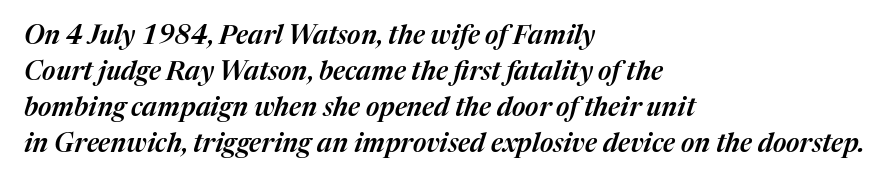
There is no visible air inserted between adjacent glyphs. A clean baseline with only descenders dipping below it. When letters slant like this, we call the style italic. Short and long lines alike share a common starting point at left. Horizontal bands of white between lines are of average thickness.
